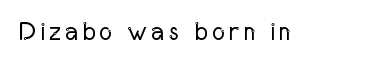
Q: Is the text bold? A: No.
Q: Is the text italic (slanted)? A: No, it is upright.
Q: Is the text underlined? A: No.
